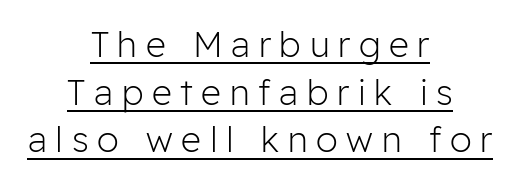
{"serif": "no", "italic": "no", "bold": "no", "weight": "light", "width": "normal", "stroke_contrast": "low", "x_height": "medium", "monospaced": "no", "underline": "yes", "align": "center", "line_spacing": "normal", "line_spacing_ratio": 1.36, "letter_spacing": "wide", "letter_spacing_em": 0.25, "glyph_px": 35}
